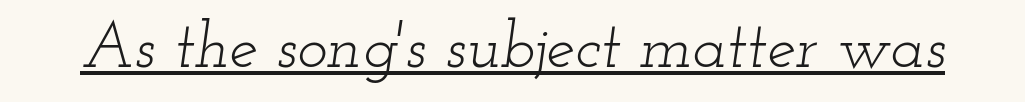
{"serif": "yes", "italic": "yes", "lean": "right", "slant_degrees": 12, "bold": "no", "weight": "light", "width": "wide", "stroke_contrast": "low", "x_height": "small", "monospaced": "no", "underline": "yes", "letter_spacing": "normal", "letter_spacing_em": 0.0, "glyph_px": 64}
